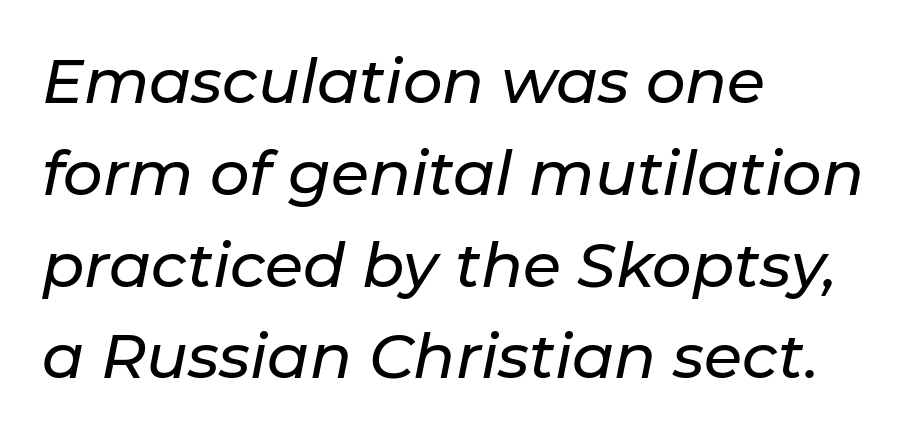
The image shows 62 px text type, italic (leaning right); set left-aligned, normal line spacing (1.48x), normal letter spacing, not underlined; low stroke contrast and a medium x-height.
